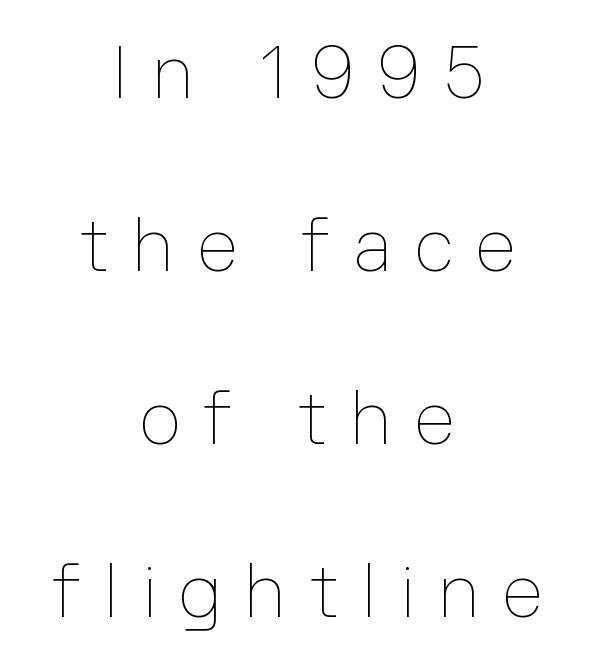
The image shows 74 px thin type, upright; set centered, loose line spacing (2.34x), unusually wide letter spacing (+0.31 em), not underlined; low stroke contrast and a medium x-height.
